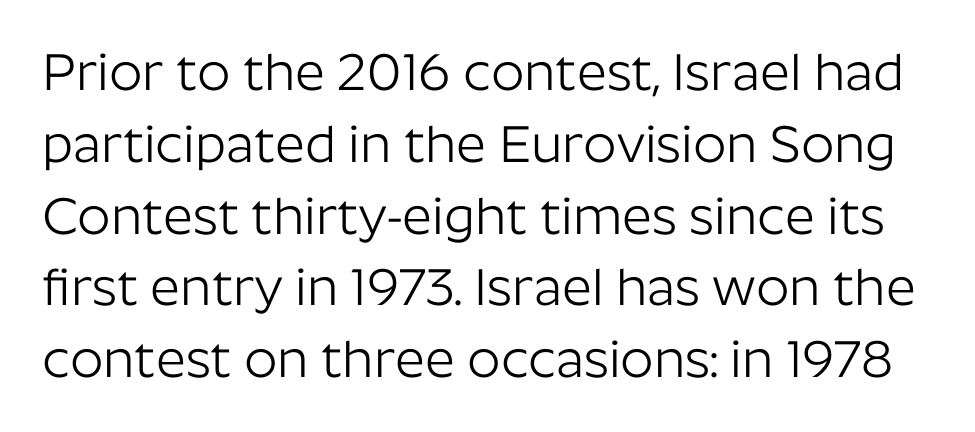
The letters advance in unequal steps, a hallmark of proportional type. The characters display no serif detailing; their extremities are plain. Weight: not bold — regular or lighter. Descenders are the only things crossing below the line. Designer's note — italics off, roman on. The line texture is even and compact thanks to regular tracking.
